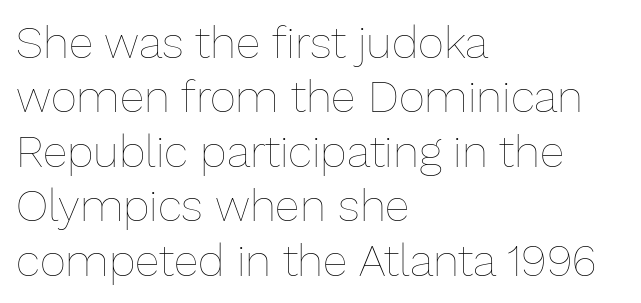
Q: Is the text bold? A: No.
Q: Is the text italic (slanted)? A: No, it is upright.
Q: Is the text underlined? A: No.
Q: How is the paragraph aligned? A: Left-aligned.
Q: Is the spacing between letters normal or unusually wide? A: Normal.
Q: Width (condensed, normal, or wide)? A: Normal.
Q: Stroke contrast? A: Low.
Q: x-height? A: Medium.
Q: Monospaced? A: No.
